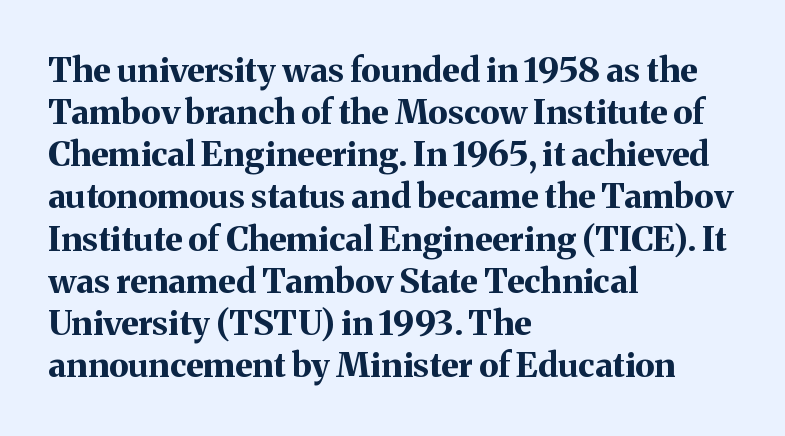
The image shows 34 px bold serif type, upright; set left-aligned, line spacing 1.24x, normal letter spacing, not underlined; medium stroke contrast and a medium x-height.
